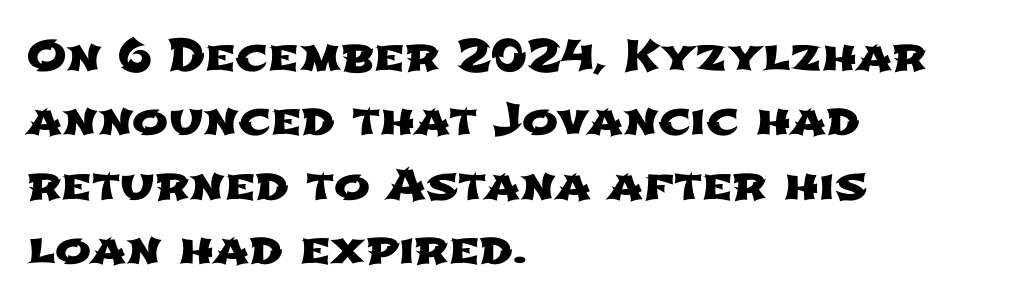
If you drew a ruler down the left edge, every line would touch it. The designer left line spacing at the default. The horizontal fit of the characters is conventional and even. The zone under the glyphs is completely vacant.
